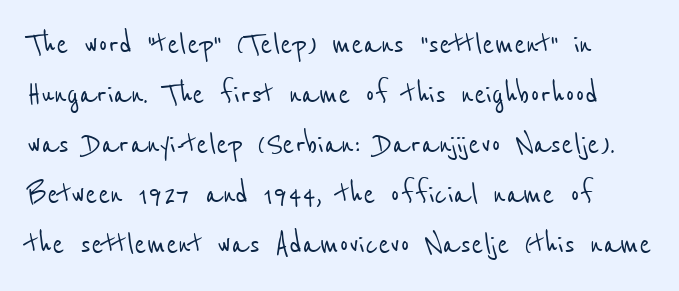
The image shows 36 px condensed sans-serif type; set normal line spacing (1.39x), normal letter spacing, not underlined; low stroke contrast and a medium x-height.
